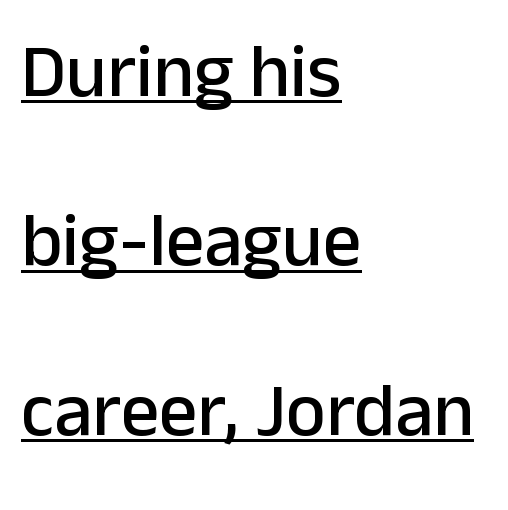
Q: Is the text italic (slanted)? A: No, it is upright.
Q: Is the typeface a serif or a sans-serif typeface? A: Sans-serif.
Q: Is the text underlined? A: Yes.
Q: How is the paragraph aligned? A: Left-aligned.
Q: Is the spacing between letters normal or unusually wide? A: Normal.
Q: Is the spacing between lines tight, normal or loose? A: Loose.
Q: Width (condensed, normal, or wide)? A: Normal.
Q: Stroke contrast? A: Low.
Q: x-height? A: Medium.
Q: Monospaced? A: No.
